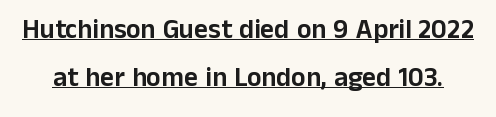
{"italic": "no", "underline": "yes", "line_spacing_ratio": 1.78, "letter_spacing": "normal", "letter_spacing_em": 0.0, "glyph_px": 27}
